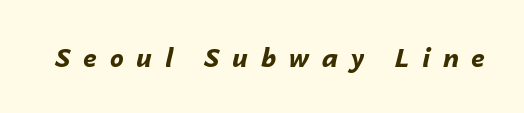
The image shows 25 px bold type, italic (leaning right); set unusually wide letter spacing (+0.5 em), not underlined.
